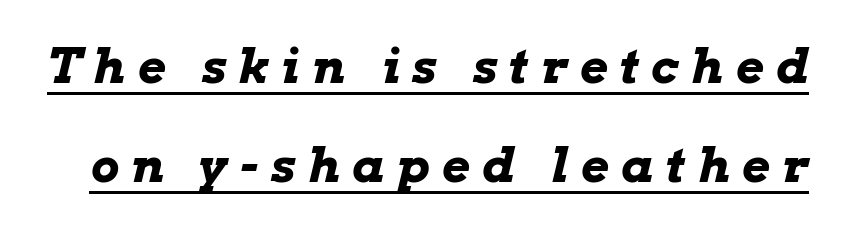
The image shows 48 px bold, wide type, italic (leaning right); set loose line spacing (2.06x), unusually wide letter spacing (+0.26 em), underlined; low stroke contrast and a medium x-height.
